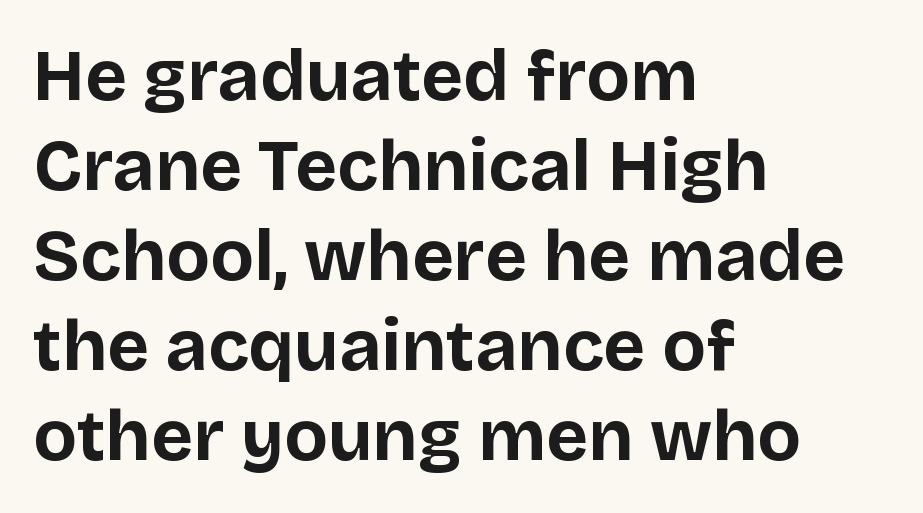
The image shows 72 px bold sans-serif type, upright; set left-aligned, normal line spacing (1.25x), normal letter spacing, not underlined; low stroke contrast and a large x-height.
